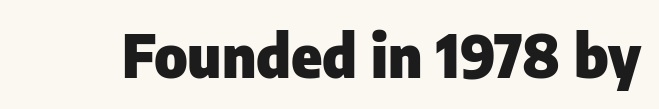
{"serif": "no", "italic": "no", "bold": "yes", "weight": "heavy", "width": "normal", "stroke_contrast": "low", "x_height": "medium", "monospaced": "no", "underline": "no", "letter_spacing": "normal", "letter_spacing_em": 0.0, "glyph_px": 58}
